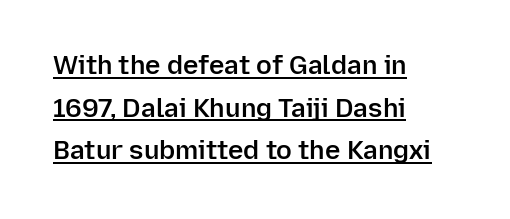
Q: Is the text bold? A: Semi-bold.
Q: Is the text italic (slanted)? A: No, it is upright.
Q: Is the text underlined? A: Yes.
Q: How is the paragraph aligned? A: Left-aligned.
Q: Is the spacing between letters normal or unusually wide? A: Normal.
Q: Is the spacing between lines tight, normal or loose? A: Normal.
